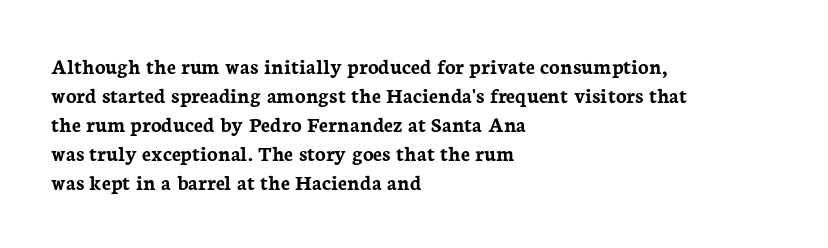
I'd describe the lettering as bold — thick and assertive. Line starts are locked; line ends wander. Nope, not italic — everything's standing straight. Only glyphs here, with clear space below each row.
